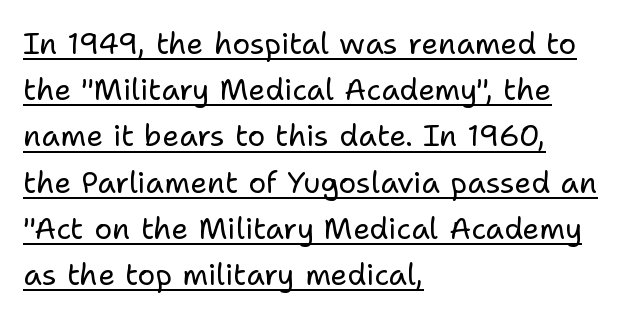
{"serif": "no", "italic": "no", "bold": "no", "weight": "regular", "width": "normal", "stroke_contrast": "low", "x_height": "medium", "monospaced": "no", "underline": "yes", "align": "left", "line_spacing": "normal", "line_spacing_ratio": 1.54, "letter_spacing": "normal", "letter_spacing_em": 0.0, "glyph_px": 30}
